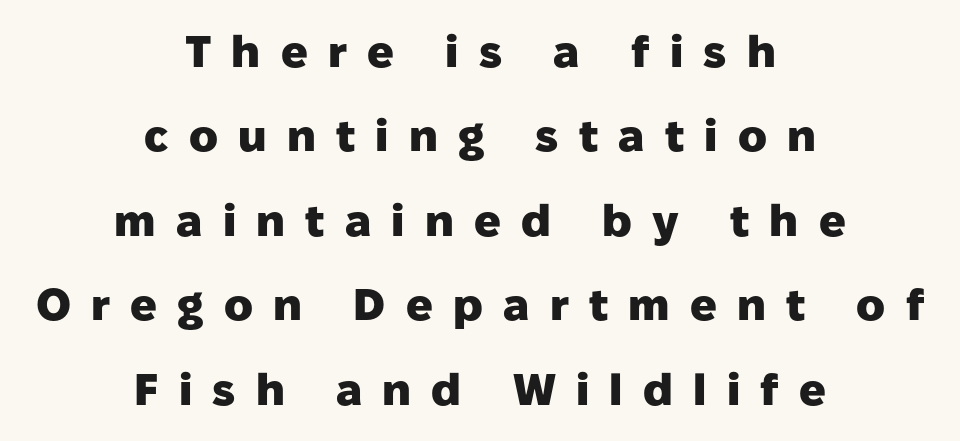
The image shows 44 px heavy sans-serif type, upright; set centered, loose line spacing (1.92x), unusually wide letter spacing (+0.46 em), not underlined; low stroke contrast and a medium x-height.
